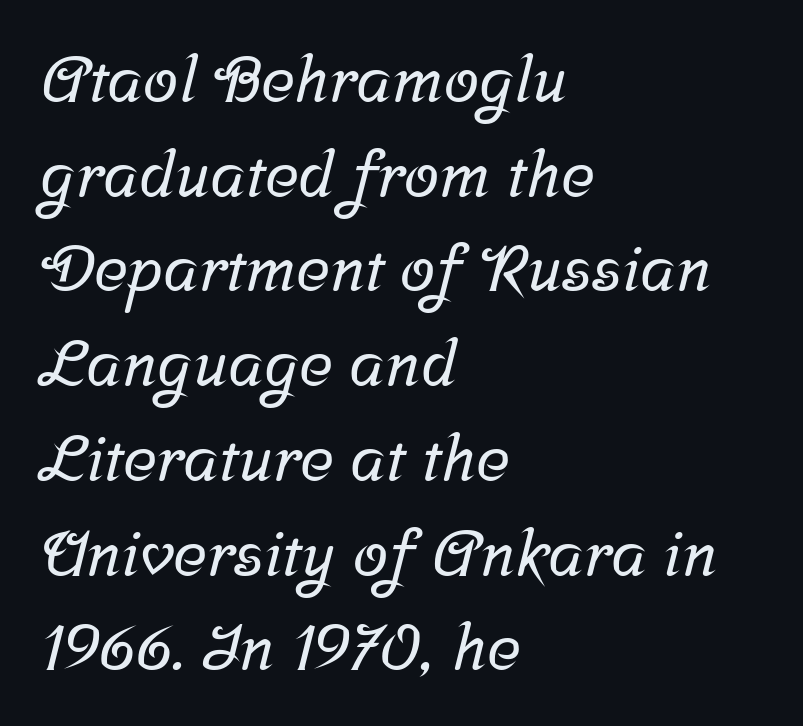
The image shows 64 px text type; set left-aligned, normal line spacing (1.48x), normal letter spacing, not underlined; low stroke contrast and a medium x-height.
